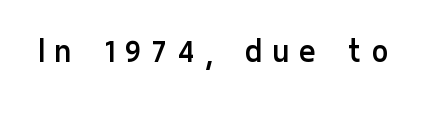
Q: Is the text bold? A: No.
Q: Is the text italic (slanted)? A: No, it is upright.
Q: Is the typeface a serif or a sans-serif typeface? A: Sans-serif.
Q: Is the text underlined? A: No.
Q: Is the spacing between letters normal or unusually wide? A: Unusually wide.
Q: Width (condensed, normal, or wide)? A: Condensed.
Q: Stroke contrast? A: Low.
Q: x-height? A: Medium.
Q: Monospaced? A: No.
